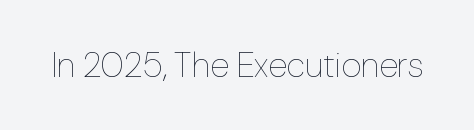
The image shows 35 px thin type, upright; set normal letter spacing, not underlined; low stroke contrast and a medium x-height.
